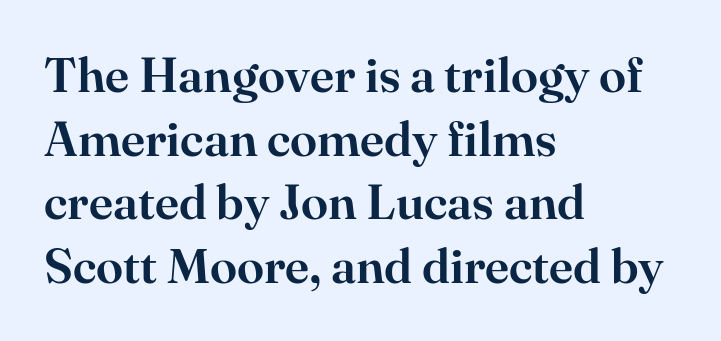
The words here are not underlined. The block of text has a typical density, with ordinary space between rows. Spacing verdict: proportional, widths tailored to each character. Unlike italic type, these characters show no tilt at all. Glyph-to-glyph distance matches everyday printed text.
